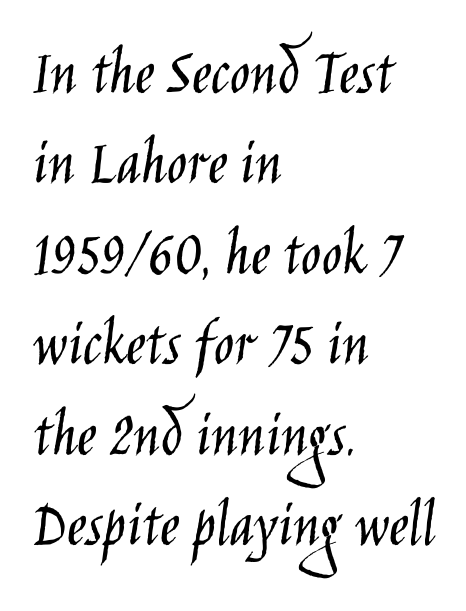
The image shows 67 px light, condensed sans-serif type; set left-aligned, normal line spacing (1.35x), normal letter spacing, not underlined; low stroke contrast and a large x-height.
